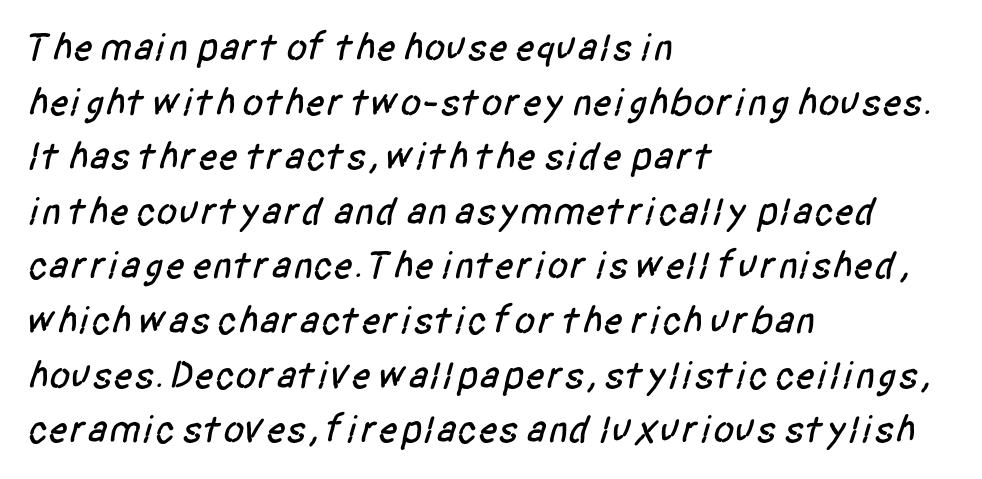
{"serif": "no", "width": "condensed", "stroke_contrast": "low", "x_height": "large", "monospaced": "no", "underline": "no", "align": "left", "line_spacing": "normal", "line_spacing_ratio": 1.4, "letter_spacing": "normal", "letter_spacing_em": 0.0, "glyph_px": 39}
